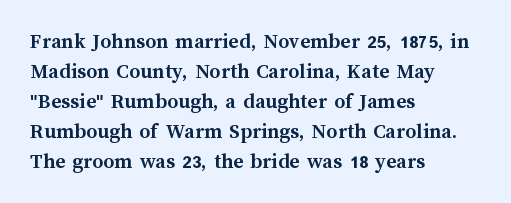
{"italic": "no", "bold": "yes", "underline": "no", "align": "left", "line_spacing": "normal", "line_spacing_ratio": 1.36, "letter_spacing": "normal", "letter_spacing_em": 0.0, "glyph_px": 22}
